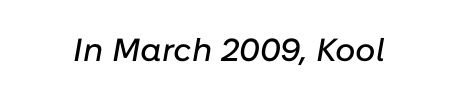
Q: Is the text italic (slanted)? A: Yes, it leans right by about 10 degrees.
Q: Is the text underlined? A: No.
Q: Is the spacing between letters normal or unusually wide? A: Normal.
Q: Width (condensed, normal, or wide)? A: Normal.
Q: Stroke contrast? A: Low.
Q: x-height? A: Medium.
Q: Monospaced? A: No.
